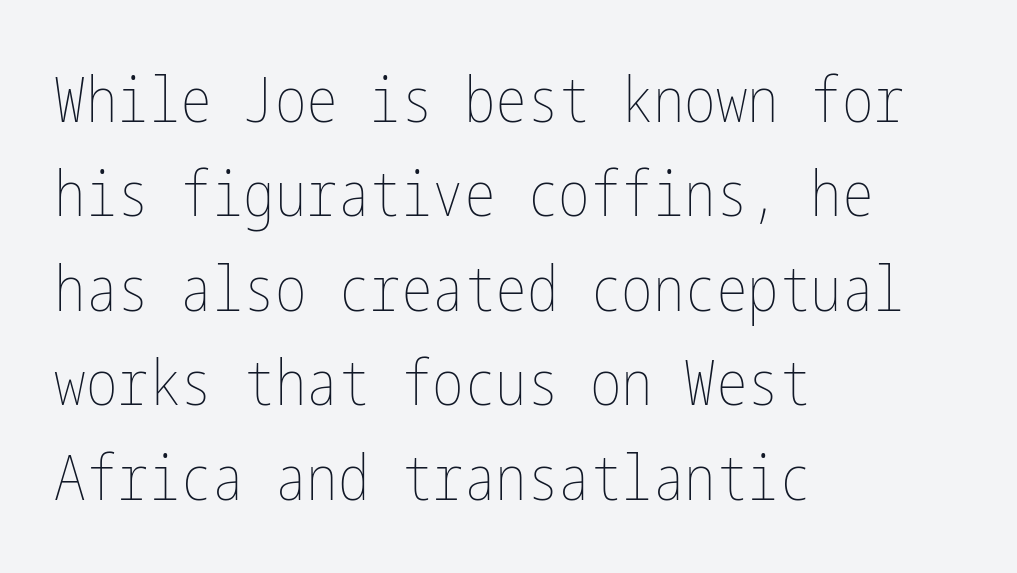
Summary of vertical rhythm: regular, with standard interline spacing. Horizontal alignment here is leftward, the default for most running prose. Weight class: somewhere from thin through regular. Posture: straight, roman, zero tilt. Nothing unusual about the tracking: characters are spaced as the font intends.
